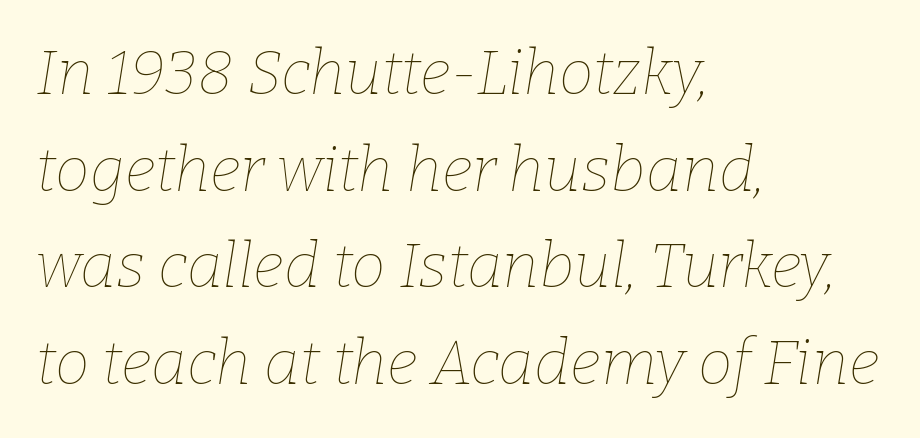
Q: Is the text bold? A: No.
Q: Is the text italic (slanted)? A: Yes, it leans right by about 9 degrees.
Q: Is the text underlined? A: No.
Q: How is the paragraph aligned? A: Left-aligned.
Q: Is the spacing between letters normal or unusually wide? A: Normal.
Q: Is the spacing between lines tight, normal or loose? A: Normal.
Q: Width (condensed, normal, or wide)? A: Normal.
Q: Stroke contrast? A: Low.
Q: x-height? A: Medium.
Q: Monospaced? A: No.
